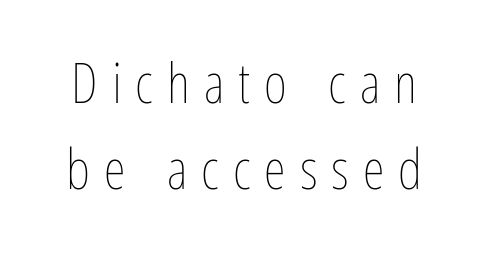
No heavy texture on the line: the type isn't bold. Someone cranked the tracking dial way up on this one. Whoever set this chose a conventional vertical rhythm. The passage shown is typed in a proportional face where columns would drift. Every stem runs plumb, perpendicular to the baseline. Beneath every word, the page is bare.
